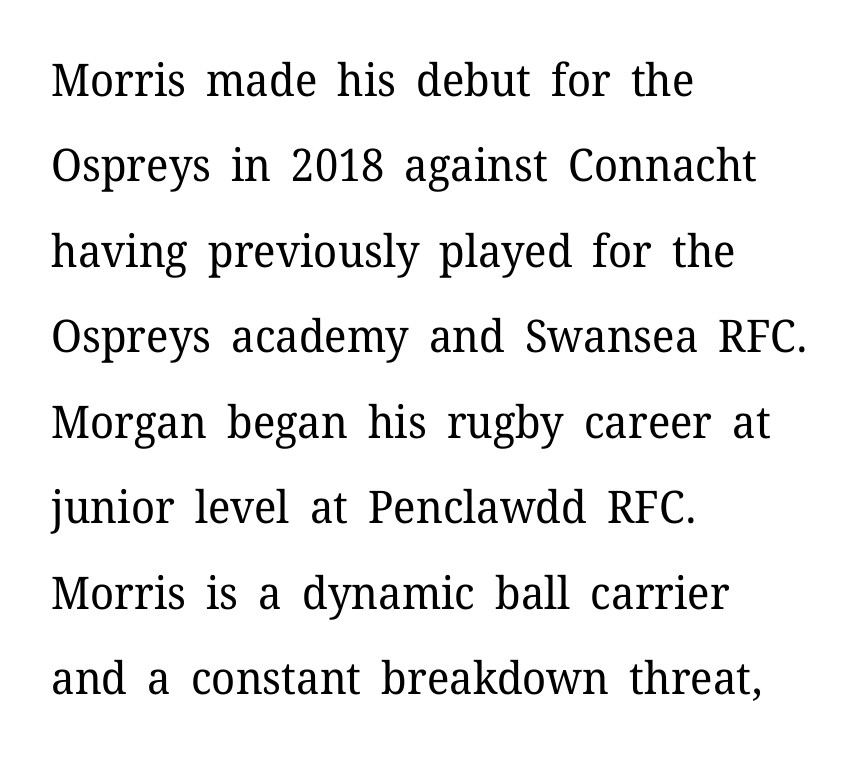
Upright lettering throughout. The passage is arranged the way most books set body copy — flush left. Does extra space separate the letters? No, they use regular spacing. Letters have the restrained weight of plain body copy at most.
